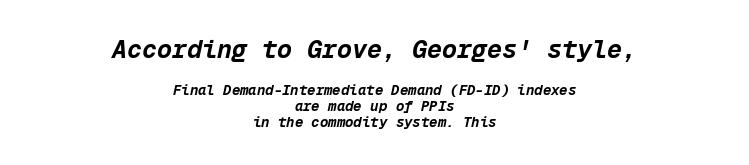
{"italic": "yes", "lean": "right", "slant_degrees": 12, "bold": "yes", "underline": "no", "align": "center", "line_spacing": "tight", "line_spacing_ratio": 1.14, "letter_spacing": "normal", "letter_spacing_em": 0.0, "larger_block": "first", "size_ratio": 1.79, "glyph_px": 25}
